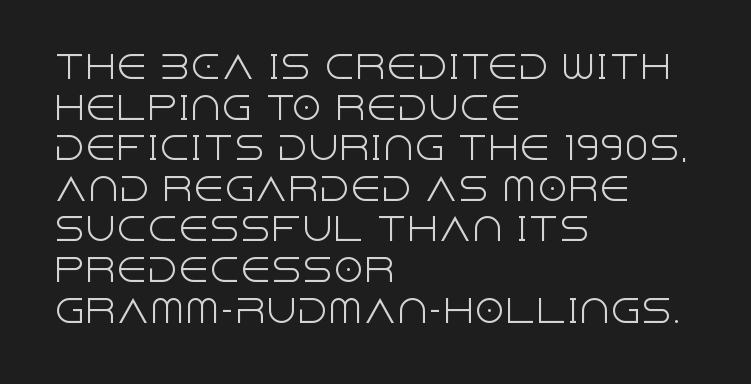
{"serif": "no", "italic": "no", "bold": "no", "weight": "light", "width": "normal", "x_height": "large", "monospaced": "no", "underline": "no", "align": "left", "line_spacing": "normal", "line_spacing_ratio": 1.31, "letter_spacing": "normal", "letter_spacing_em": 0.0, "glyph_px": 31}
